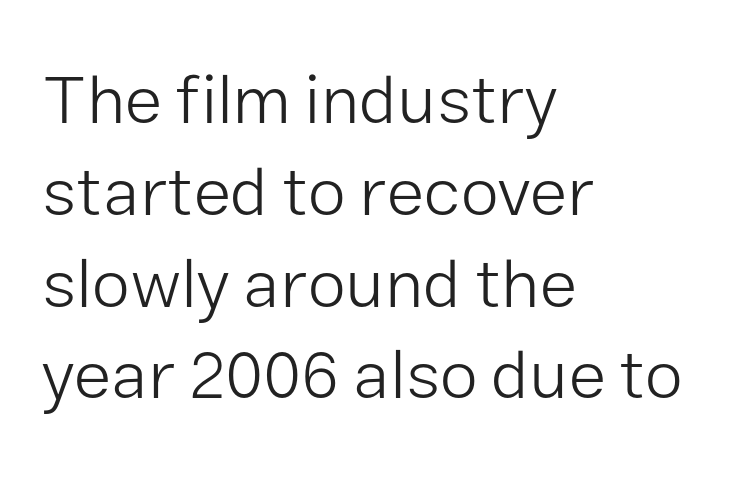
The image shows 69 px light sans-serif type, upright; set left-aligned, normal line spacing (1.33x), normal letter spacing, not underlined; low stroke contrast and a medium x-height.
